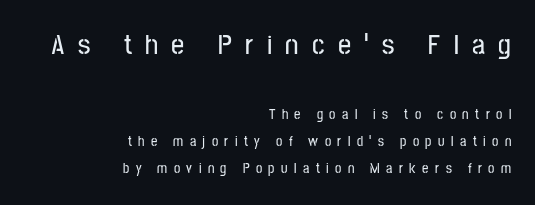
Q: Is the text italic (slanted)? A: No, it is upright.
Q: Is the typeface a serif or a sans-serif typeface? A: Sans-serif.
Q: Is the text underlined? A: No.
Q: How is the paragraph aligned? A: Right-aligned.
Q: Is the spacing between letters normal or unusually wide? A: Unusually wide.
Q: Is the spacing between lines tight, normal or loose? A: Loose.
Q: Which block of text is set in a larger size, the first (top) or the second (bottom)? A: The first (top) one.
Q: Width (condensed, normal, or wide)? A: Condensed.
Q: Stroke contrast? A: Low.
Q: x-height? A: Medium.
Q: Monospaced? A: No.
